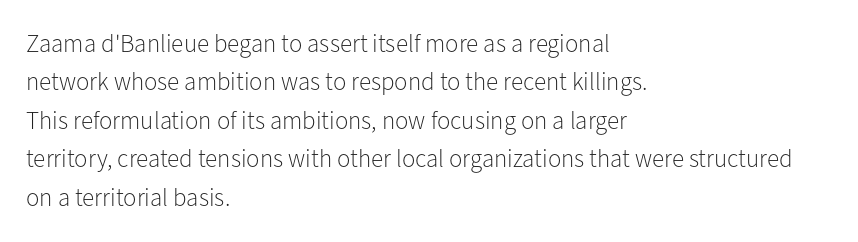
{"italic": "no", "bold": "no", "underline": "no", "align": "left", "line_spacing": "normal", "line_spacing_ratio": 1.54, "letter_spacing": "normal", "letter_spacing_em": 0.0, "glyph_px": 25}
